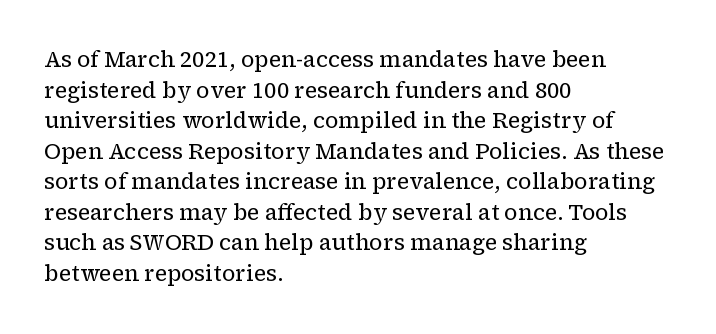
{"italic": "no", "bold": "no", "underline": "no", "align": "left", "line_spacing": "normal", "line_spacing_ratio": 1.39, "letter_spacing": "normal", "letter_spacing_em": 0.0, "glyph_px": 22}
